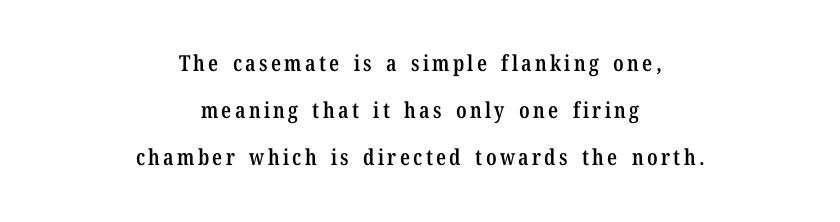
{"italic": "no", "bold": "semi", "underline": "no", "align": "center", "line_spacing": "loose", "line_spacing_ratio": 2.14, "glyph_px": 22}
